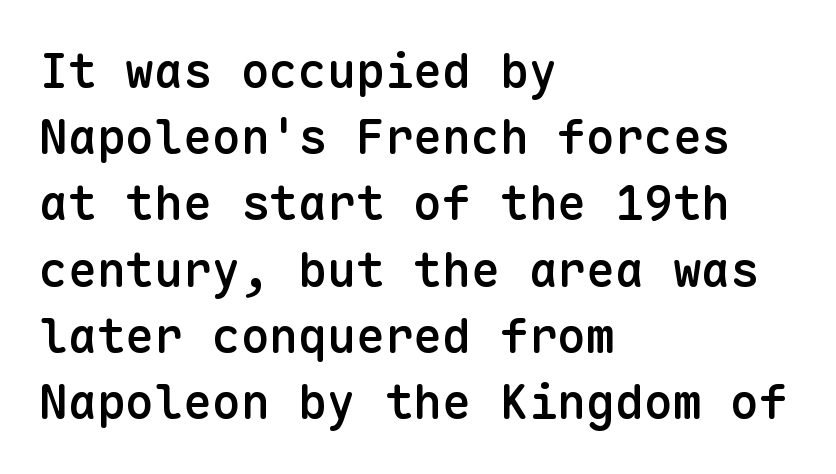
The tracking reads as untouched default to a designer's eye. Are there feet on the stems? There aren't — it's a sans. Whoever set this chose a conventional vertical rhythm. Descenders hang freely into open space.
